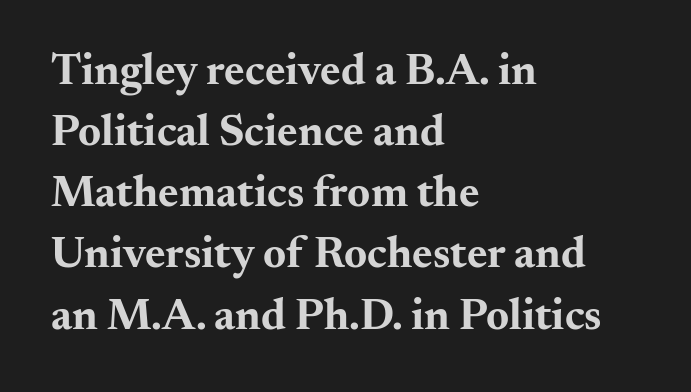
{"serif": "yes", "italic": "no", "bold": "yes", "weight": "bold", "width": "wide", "stroke_contrast": "medium", "x_height": "small", "monospaced": "no", "underline": "no", "align": "left", "line_spacing": "normal", "line_spacing_ratio": 1.39, "letter_spacing": "normal", "letter_spacing_em": 0.0, "glyph_px": 44}
